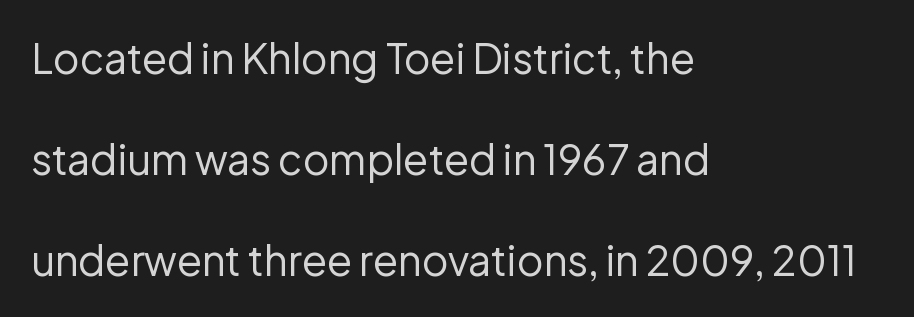
In CSS terms this would be text-align: left. The designer went with a sans here, leaving each stem footless. No italicization has been applied; the sample stays upright. Reading down the column, the eye jumps a long way to each next line. A typesetter would call this proportional, since set widths differ per character. Standard letterfit; no display-style spreading of the glyphs.
